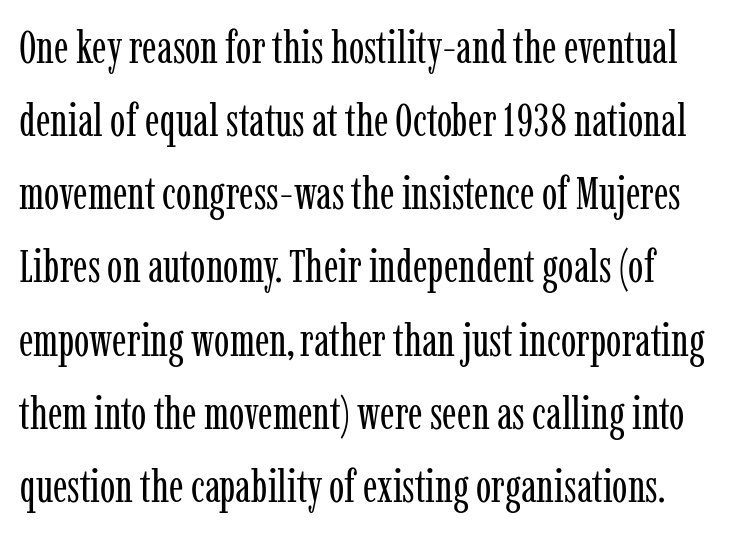
The image shows 46 px regular-weight, condensed serif type, upright; set left-aligned, normal line spacing (1.59x), normal letter spacing, not underlined; low stroke contrast and a medium x-height.
